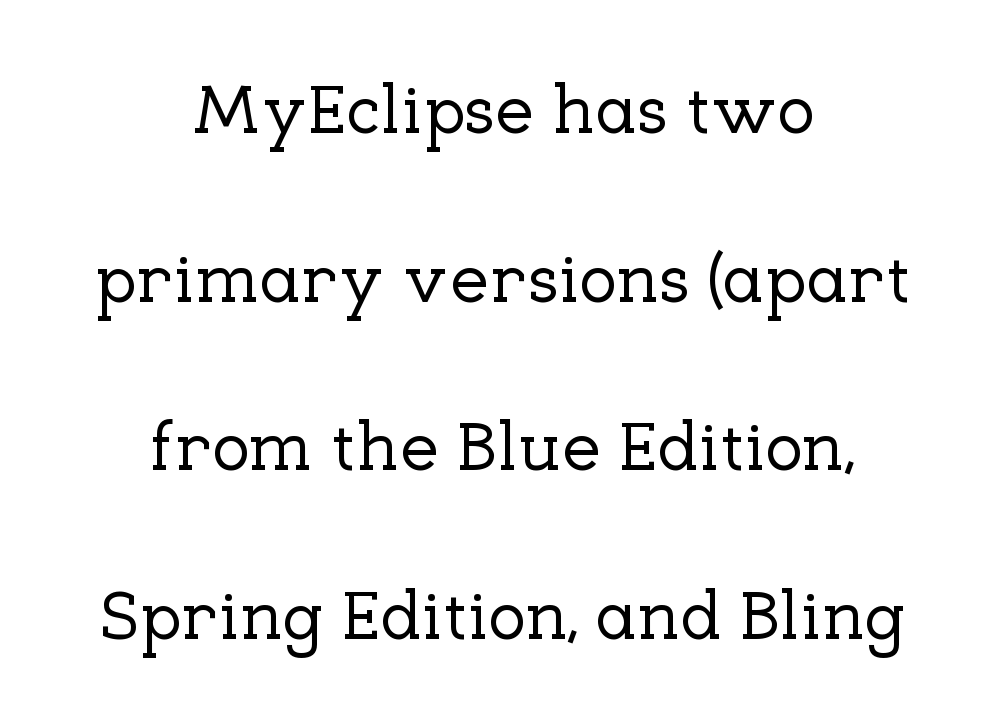
What kind of face is this? One with serifs. Vertical strokes here are truly vertical. These lines are rendered in a variable-pitch font. Type without underlining. The gaps between neighbouring characters are ordinary and unremarkable.
